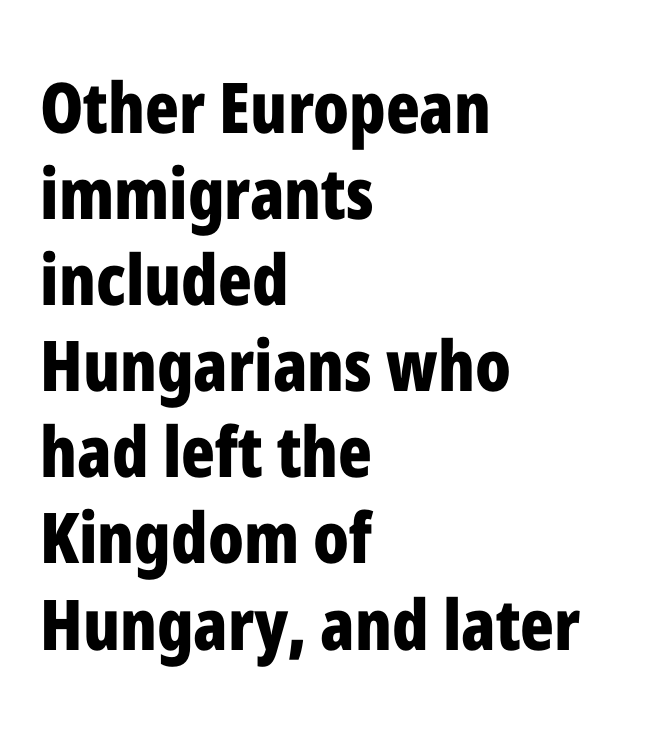
Serif or sans? Sans — the stroke terminals are bare. This sample has the flowing, uneven cadence of proportional lettering. Layout note: lines flush left. Unlike italic type, these characters show no tilt at all. The font is running at its bold setting.
